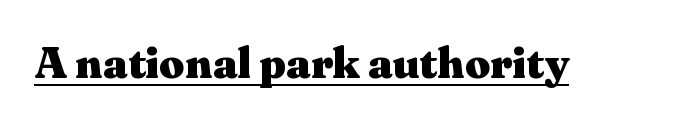
Plenty of ink on the page — the face is bold. The letterforms sit shoulder to shoulder at normal distance. Emphasis is given by a line drawn under the lettering. Is this a fixed-width face? No — the glyphs have proportional, varying widths. A typesetter would mark this as roman, not italic. Old-style or modern, the face here clearly has serifs.
